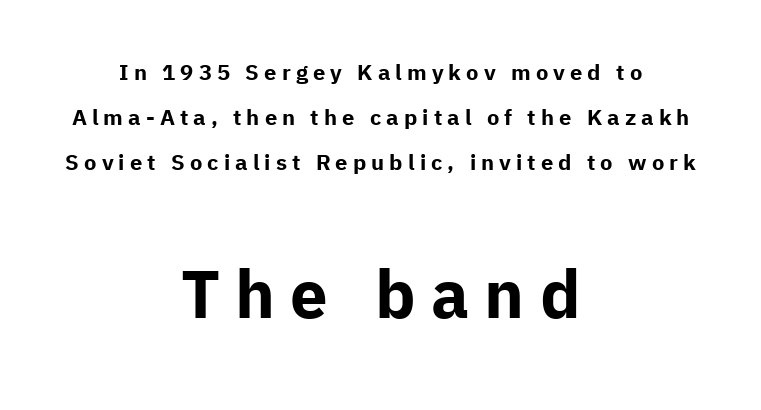
{"serif": "no", "italic": "no", "bold": "yes", "weight": "bold", "width": "normal", "stroke_contrast": "low", "x_height": "medium", "monospaced": "no", "underline": "no", "align": "center", "line_spacing": "loose", "line_spacing_ratio": 2.04, "letter_spacing": "wide", "letter_spacing_em": 0.23, "larger_block": "second", "size_ratio": 3.05, "glyph_px": 67}
